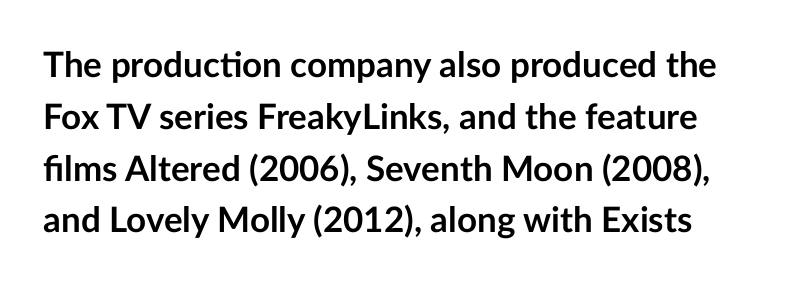
{"serif": "no", "italic": "no", "bold": "yes", "weight": "semibold", "width": "normal", "stroke_contrast": "low", "x_height": "medium", "monospaced": "no", "underline": "no", "line_spacing": "normal", "line_spacing_ratio": 1.48, "letter_spacing": "normal", "letter_spacing_em": 0.0, "glyph_px": 35}
